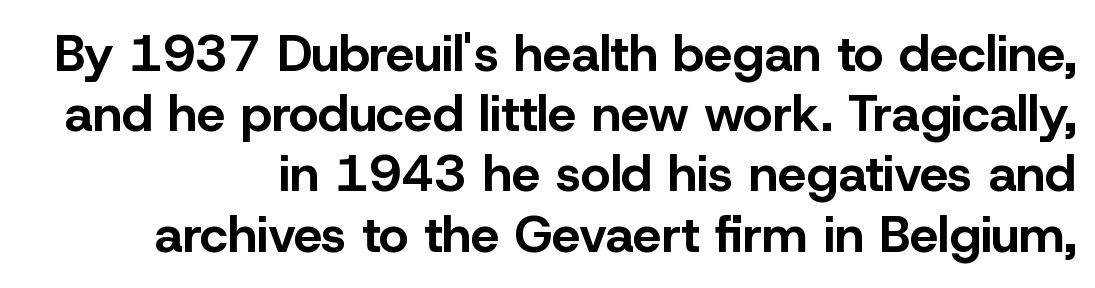
Q: Is the text bold? A: Yes.
Q: Is the text italic (slanted)? A: No, it is upright.
Q: Is the typeface a serif or a sans-serif typeface? A: Sans-serif.
Q: Is the text underlined? A: No.
Q: How is the paragraph aligned? A: Right-aligned.
Q: Is the spacing between letters normal or unusually wide? A: Normal.
Q: Width (condensed, normal, or wide)? A: Normal.
Q: Stroke contrast? A: Low.
Q: x-height? A: Medium.
Q: Monospaced? A: No.
